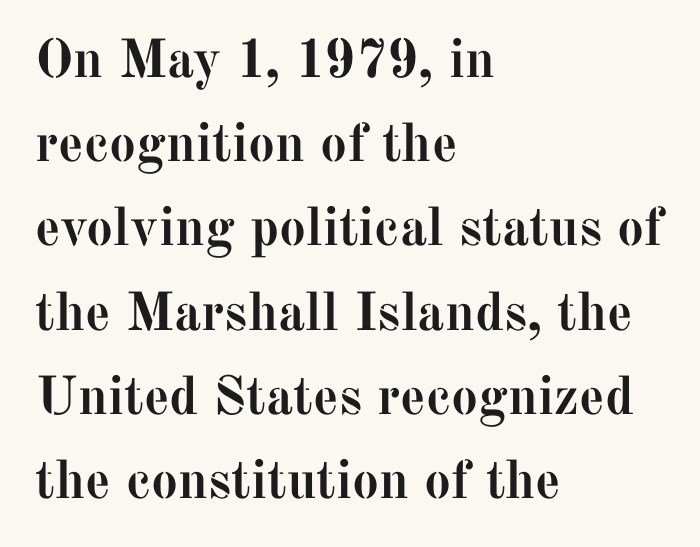
The image shows 54 px semibold serif type, upright; set left-aligned, normal line spacing (1.56x), normal letter spacing, not underlined; medium stroke contrast and a medium x-height.
